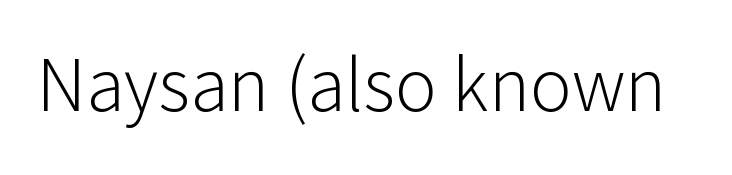
Q: Is the text bold? A: No.
Q: Is the text italic (slanted)? A: No, it is upright.
Q: Is the typeface a serif or a sans-serif typeface? A: Sans-serif.
Q: Is the text underlined? A: No.
Q: Is the spacing between letters normal or unusually wide? A: Normal.
Q: Width (condensed, normal, or wide)? A: Normal.
Q: Stroke contrast? A: Low.
Q: x-height? A: Medium.
Q: Monospaced? A: No.
